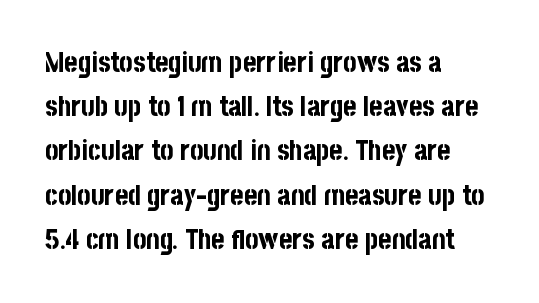
You could call the tracking neutral — neither tight nor loose. No italicization has been applied; the sample stays upright. The font family rendered here belongs to the sans-serif group. These lines are rendered in a variable-pitch font. Line beginnings align vertically; line endings do not. Type without underlining.
